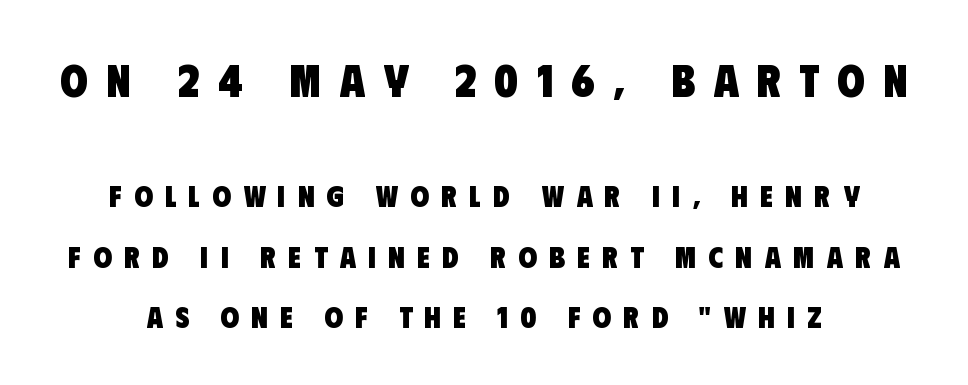
The image shows 45 px heavy, condensed sans-serif type; set loose line spacing (2.01x), unusually wide letter spacing (+0.41 em), not underlined; the first (top) block is 1.5x larger; low stroke contrast and a large x-height.
